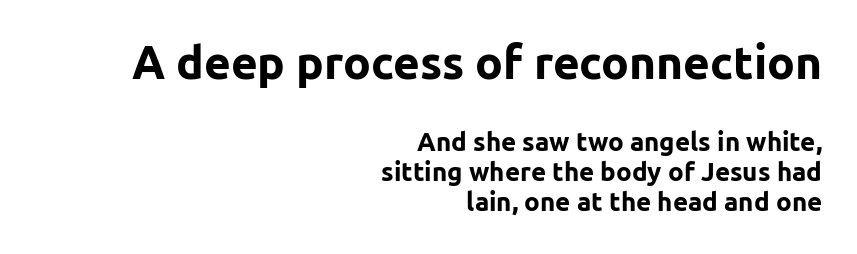
{"serif": "no", "italic": "no", "bold": "yes", "weight": "bold", "width": "normal", "stroke_contrast": "low", "x_height": "medium", "monospaced": "no", "underline": "no", "align": "right", "line_spacing_ratio": 1.17, "letter_spacing": "normal", "letter_spacing_em": 0.0, "larger_block": "first", "size_ratio": 1.77, "glyph_px": 46}
